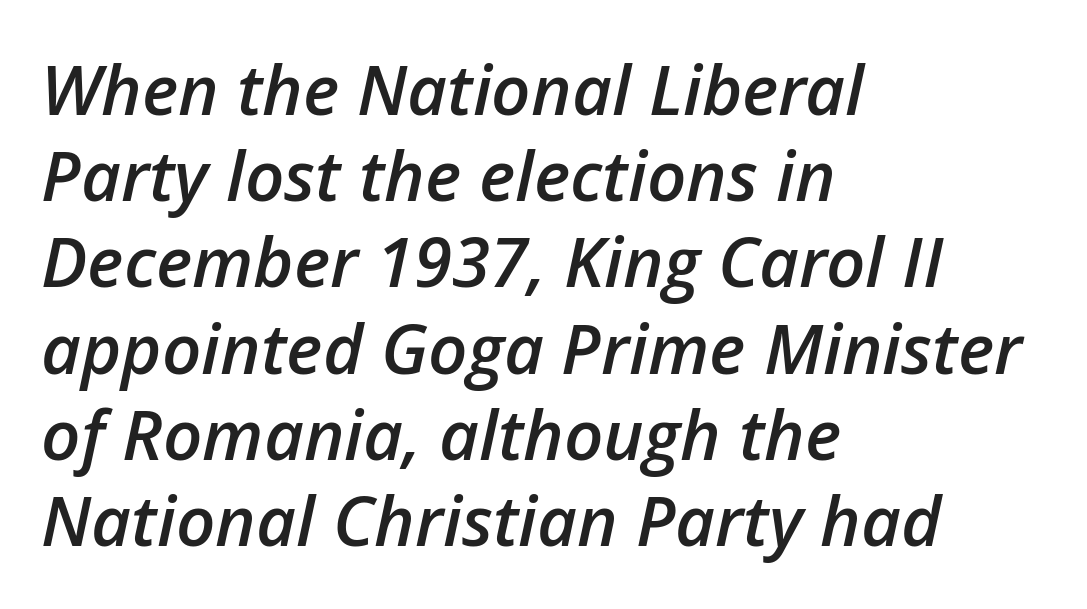
{"italic": "yes", "lean": "right", "slant_degrees": 12, "bold": "semi", "weight": "semibold", "width": "normal", "stroke_contrast": "low", "x_height": "medium", "monospaced": "no", "underline": "no", "align": "left", "line_spacing": "normal", "line_spacing_ratio": 1.25, "letter_spacing": "normal", "letter_spacing_em": 0.0, "glyph_px": 69}
